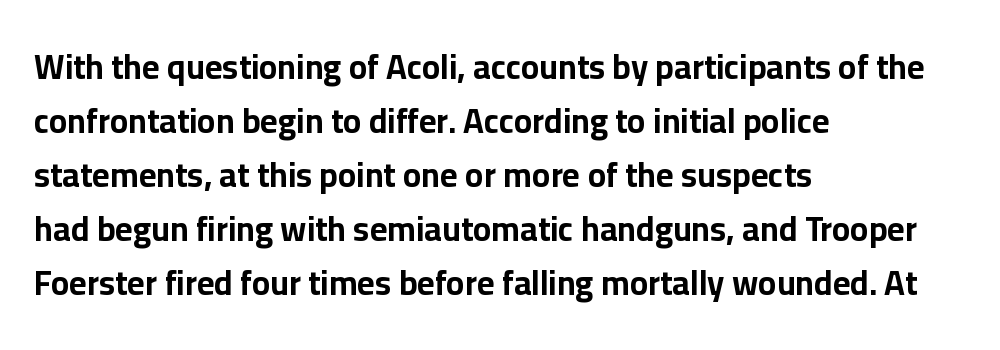
The image shows 34 px bold sans-serif type, upright; set left-aligned, normal line spacing (1.59x), normal letter spacing, not underlined; low stroke contrast and a medium x-height.
